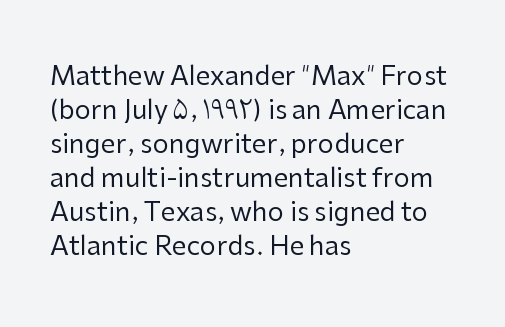
{"italic": "no", "bold": "no", "underline": "no", "align": "left", "line_spacing": "normal", "line_spacing_ratio": 1.31, "letter_spacing": "normal", "letter_spacing_em": 0.0, "glyph_px": 26}
